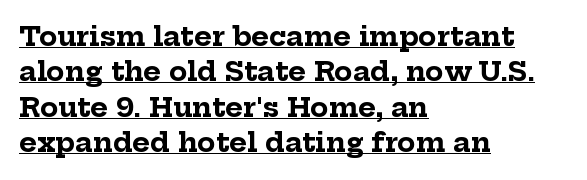
The image shows 27 px bold type, upright; set left-aligned, normal line spacing (1.31x), normal letter spacing, underlined.
